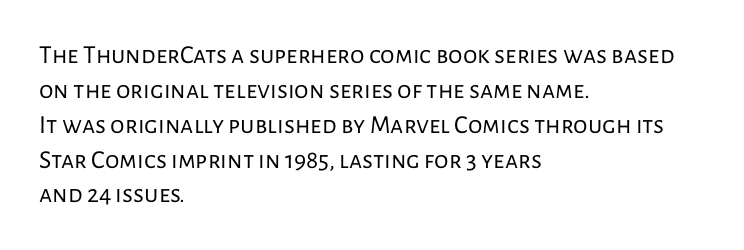
{"italic": "no", "bold": "no", "underline": "no", "align": "left", "line_spacing": "normal", "line_spacing_ratio": 1.34, "letter_spacing": "normal", "letter_spacing_em": 0.0, "glyph_px": 26}
